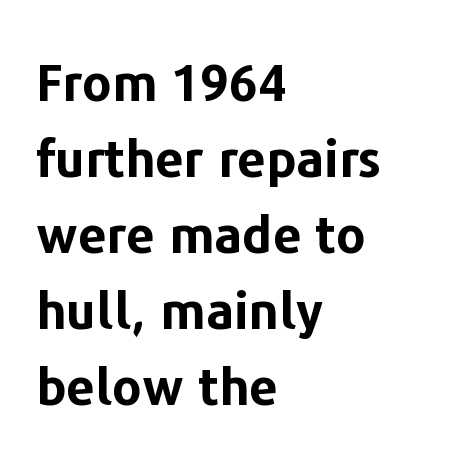
The image shows 51 px bold sans-serif type, upright; set left-aligned, normal line spacing (1.49x), normal letter spacing, not underlined; low stroke contrast and a medium x-height.
